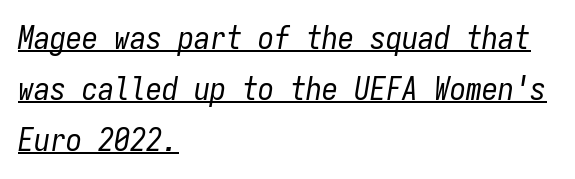
Rendered with sloped, italic letterforms. Honestly, the underline is the first thing you notice here. You could call the tracking neutral — neither tight nor loose. Horizontally, the lines are justified to the leading edge only.
